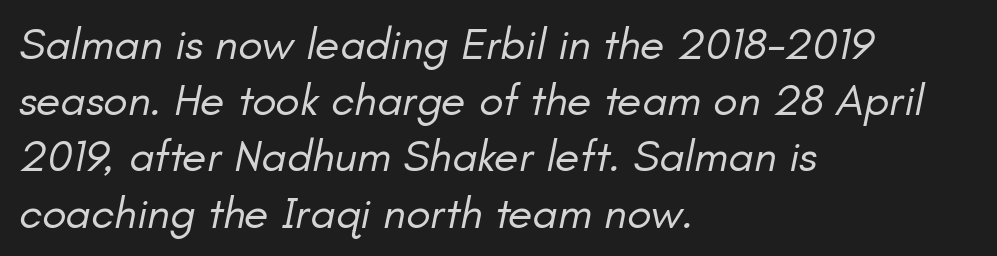
{"italic": "yes", "lean": "right", "slant_degrees": 11, "bold": "no", "weight": "regular", "width": "normal", "stroke_contrast": "low", "x_height": "small", "monospaced": "no", "underline": "no", "align": "left", "line_spacing": "normal", "line_spacing_ratio": 1.25, "letter_spacing": "normal", "letter_spacing_em": 0.0, "glyph_px": 45}
